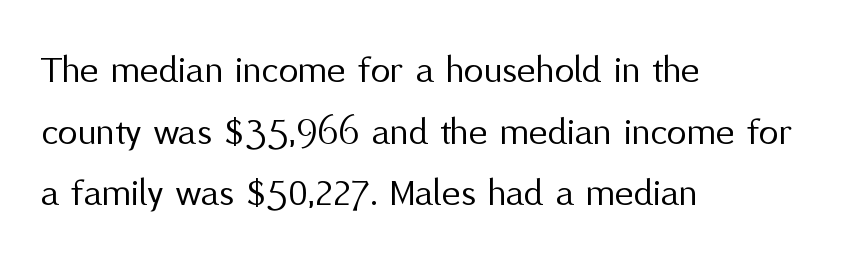
{"serif": "no", "italic": "no", "bold": "no", "weight": "regular", "width": "normal", "stroke_contrast": "medium", "x_height": "medium", "monospaced": "no", "underline": "no", "align": "left", "line_spacing": "normal", "line_spacing_ratio": 1.54, "letter_spacing": "normal", "letter_spacing_em": 0.0, "glyph_px": 40}
